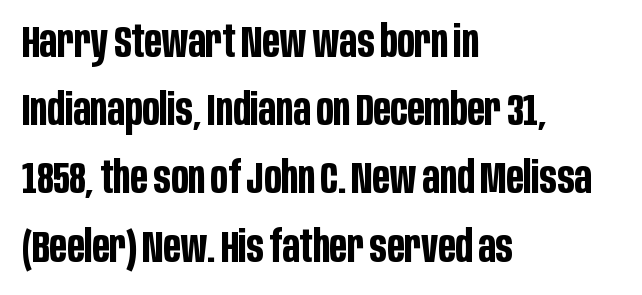
Summary of weight: heavy, a full bold. Each letter's strokes conclude bluntly, with no projecting serifs. Spacing between characters is what you'd get straight out of the box. This is the regular roman posture of the typeface. Leading matches the norm, producing a regular column. These lines stack with their left ends in a neat column.
